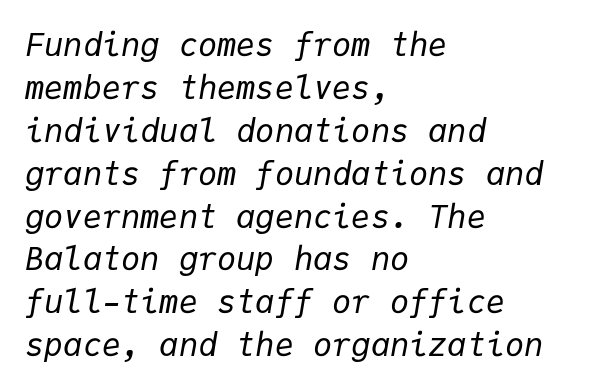
Q: Is the text bold? A: No.
Q: Is the text italic (slanted)? A: Yes, it leans right by about 9 degrees.
Q: Is the text underlined? A: No.
Q: How is the paragraph aligned? A: Left-aligned.
Q: Is the spacing between letters normal or unusually wide? A: Normal.
Q: Is the spacing between lines tight, normal or loose? A: Normal.
Q: Width (condensed, normal, or wide)? A: Normal.
Q: Stroke contrast? A: Low.
Q: x-height? A: Medium.
Q: Monospaced? A: Yes.
